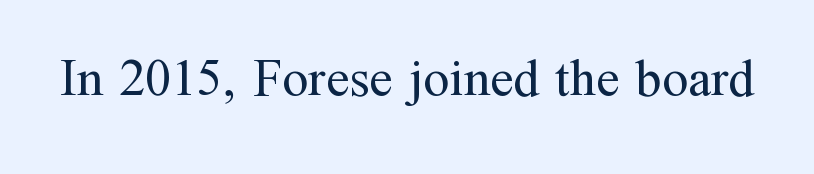
Short note: letters normally spaced. Designer's note — italics off, roman on. Bare-footed words on every line. Nothing heavy about these letters — not bold at all.
